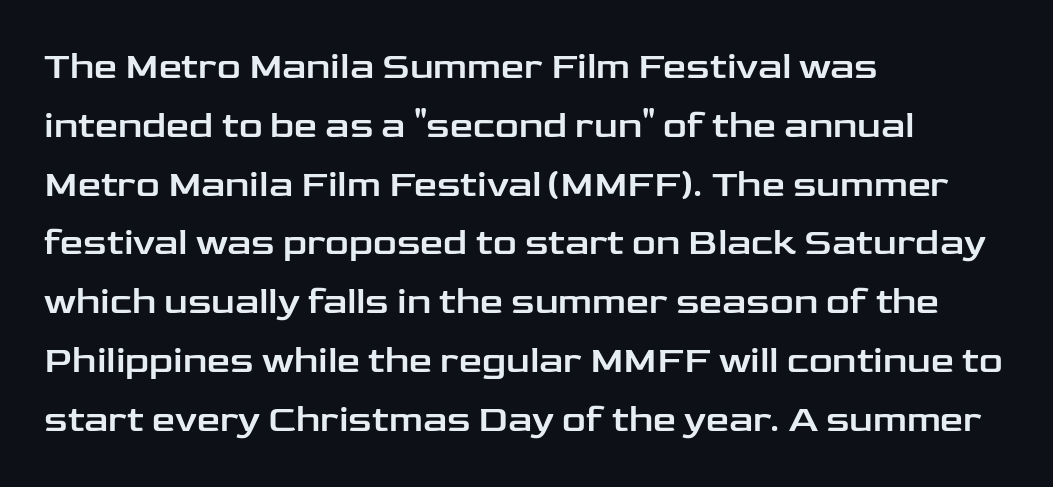
Q: Is the text italic (slanted)? A: No, it is upright.
Q: Is the typeface a serif or a sans-serif typeface? A: Sans-serif.
Q: Is the text underlined? A: No.
Q: How is the paragraph aligned? A: Left-aligned.
Q: Is the spacing between letters normal or unusually wide? A: Normal.
Q: Is the spacing between lines tight, normal or loose? A: Normal.
Q: Width (condensed, normal, or wide)? A: Wide.
Q: Stroke contrast? A: Low.
Q: x-height? A: Medium.
Q: Monospaced? A: No.
